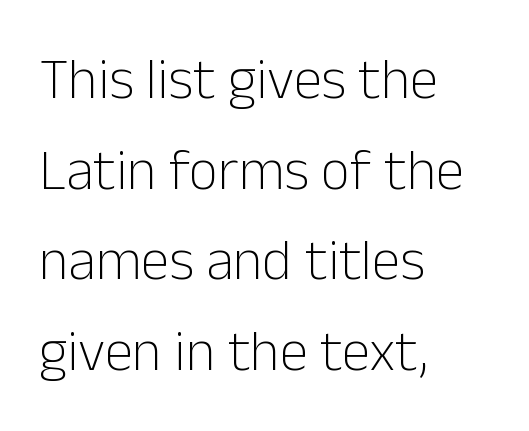
{"serif": "no", "italic": "no", "bold": "no", "weight": "light", "width": "normal", "stroke_contrast": "low", "x_height": "medium", "monospaced": "no", "underline": "no", "align": "left", "line_spacing": "normal", "line_spacing_ratio": 1.59, "letter_spacing": "normal", "letter_spacing_em": 0.0, "glyph_px": 57}
